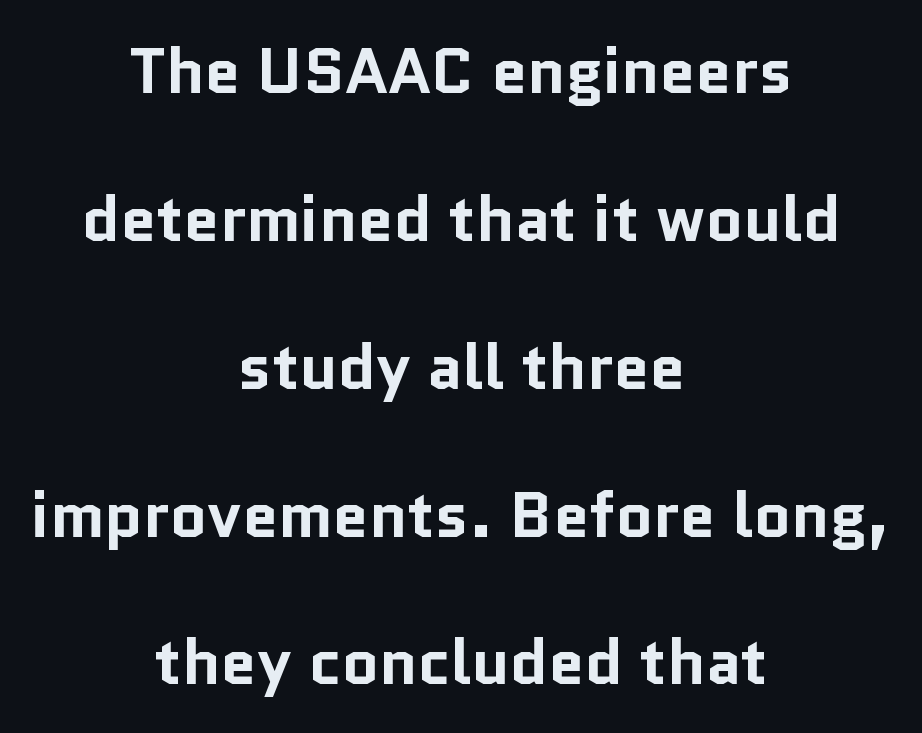
Q: Is the text bold? A: Yes.
Q: Is the text italic (slanted)? A: No, it is upright.
Q: Is the typeface a serif or a sans-serif typeface? A: Sans-serif.
Q: Is the text underlined? A: No.
Q: How is the paragraph aligned? A: Centered.
Q: Is the spacing between letters normal or unusually wide? A: Normal.
Q: Is the spacing between lines tight, normal or loose? A: Loose.
Q: Width (condensed, normal, or wide)? A: Normal.
Q: Stroke contrast? A: Low.
Q: x-height? A: Medium.
Q: Monospaced? A: No.
